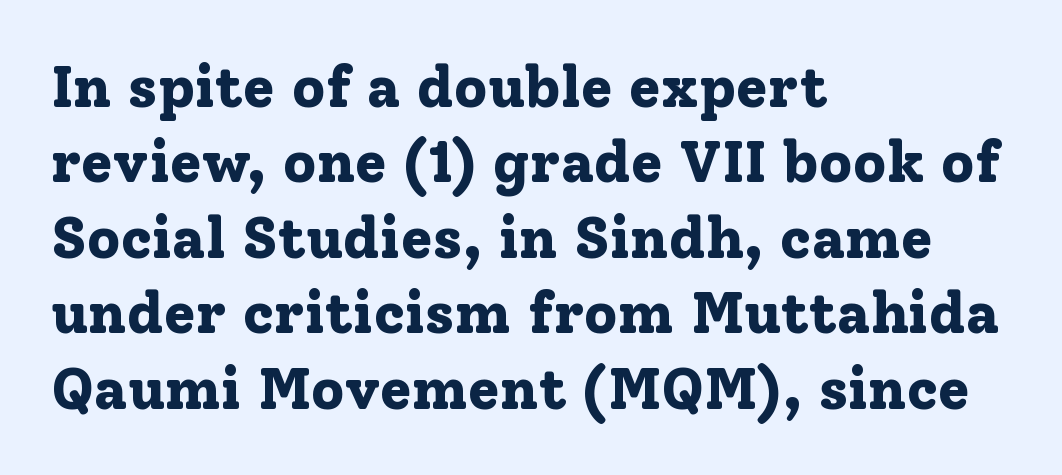
The image shows 58 px bold serif type, upright; set left-aligned, normal line spacing (1.3x), normal letter spacing, not underlined; low stroke contrast and a medium x-height.
